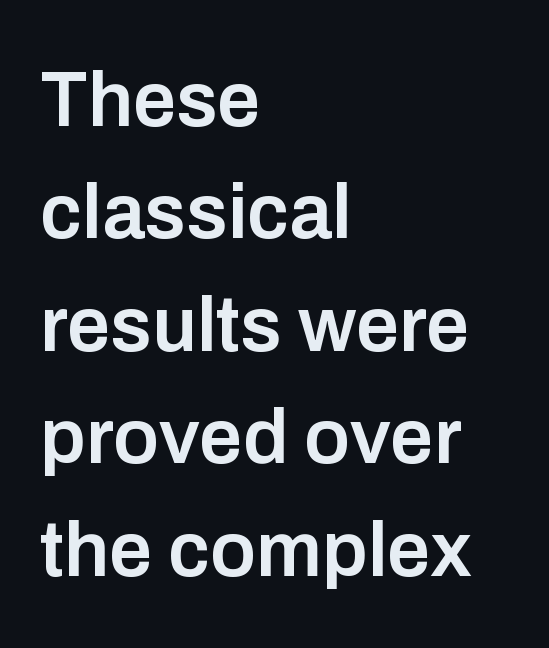
Between one letter and the next there's only the usual sliver of space. A typesetter would mark this as roman, not italic. Examine the stroke ends and you'll find no serifs. These lines are set flush left with a ragged right edge. Each row of text sits above clean, open space.
